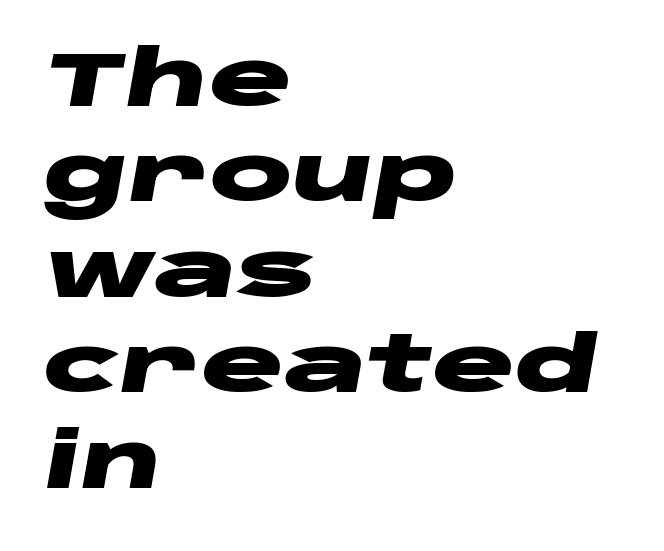
Does the weight exceed regular? Yes, all the way to bold. A typesetter would call this zero additional tracking. The rendering uses natural spacing where letterforms have individual widths. Honestly, there is no underline to notice here at all. Italic: yes, the glyphs are oblique. Notice how the passage keeps a crisp vertical edge on the left only.
